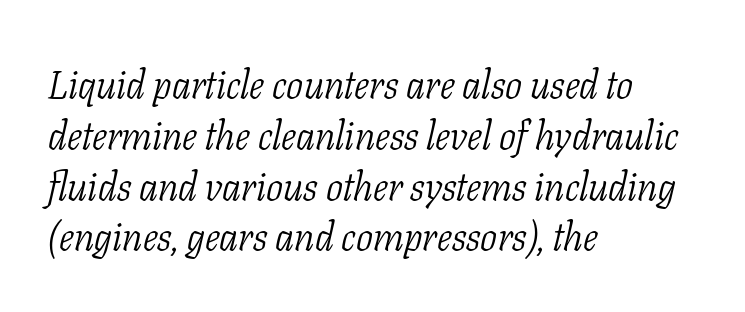
The image shows 40 px light, condensed serif type, italic (leaning right); set left-aligned, normal line spacing (1.27x), normal letter spacing, not underlined; low stroke contrast and a medium x-height.
